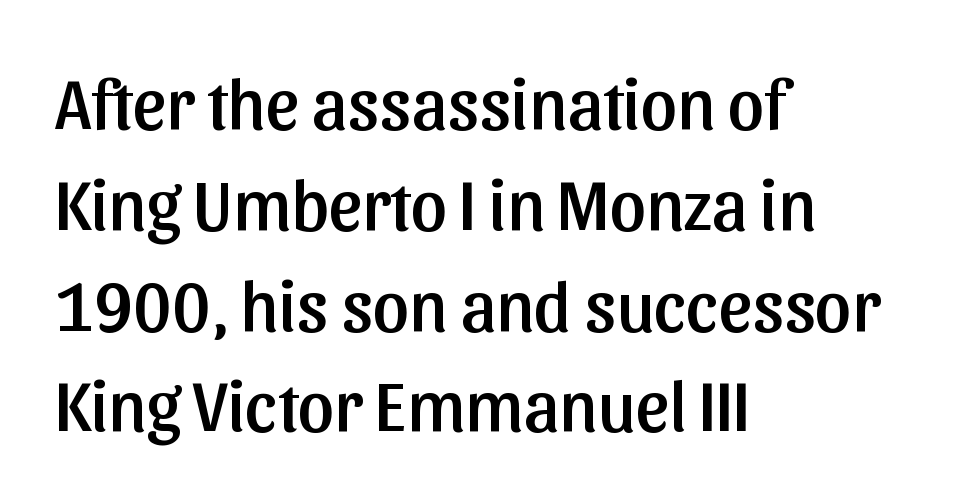
The image shows 72 px sans-serif type, upright; set left-aligned, normal line spacing (1.4x), normal letter spacing, not underlined; low stroke contrast and a medium x-height.
